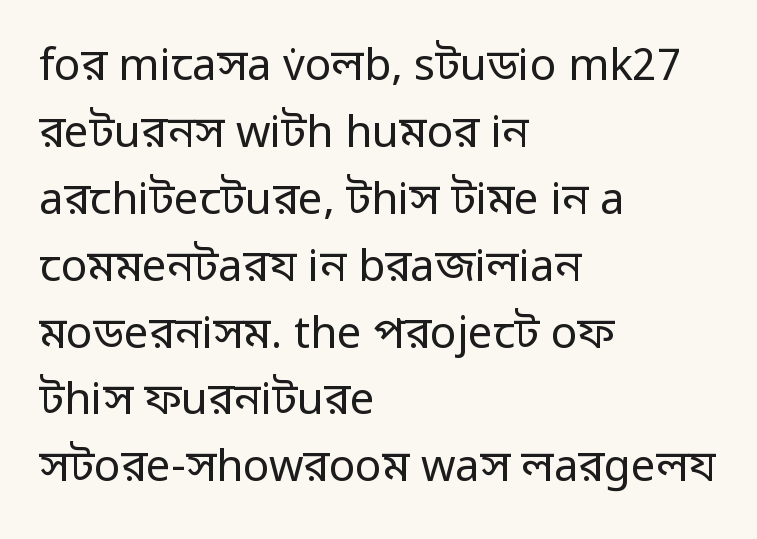
{"serif": "no", "italic": "no", "bold": "no", "weight": "regular", "width": "normal", "stroke_contrast": "low", "x_height": "medium", "monospaced": "no", "underline": "no", "align": "left", "line_spacing": "normal", "line_spacing_ratio": 1.52, "letter_spacing": "normal", "letter_spacing_em": 0.0, "glyph_px": 44}
